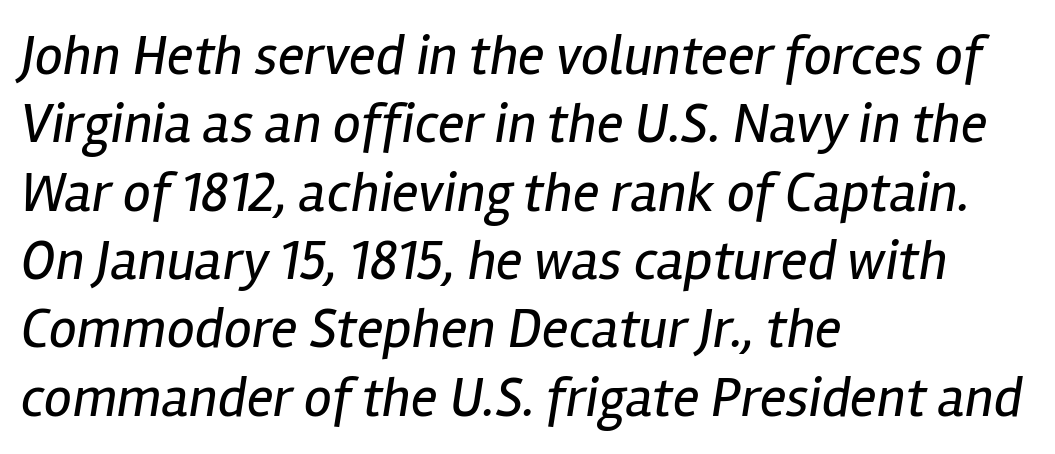
The image shows 56 px regular-weight, condensed type, italic (leaning right); set left-aligned, line spacing 1.22x, normal letter spacing, not underlined; low stroke contrast and a medium x-height.
